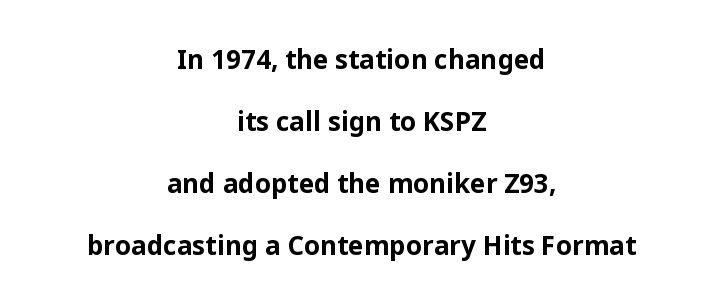
{"italic": "no", "bold": "yes", "underline": "no", "align": "center", "line_spacing": "loose", "line_spacing_ratio": 2.38, "letter_spacing": "normal", "letter_spacing_em": 0.0, "glyph_px": 26}
